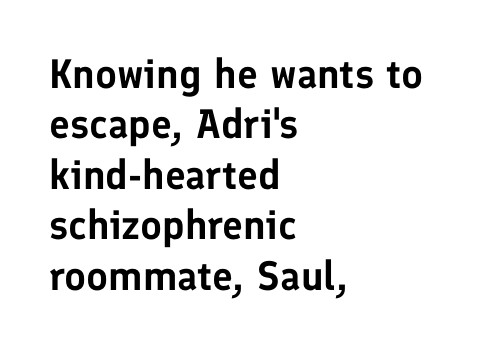
{"serif": "no", "italic": "no", "width": "normal", "stroke_contrast": "low", "x_height": "medium", "monospaced": "no", "underline": "no", "align": "left", "line_spacing_ratio": 1.23, "letter_spacing": "normal", "letter_spacing_em": 0.0, "glyph_px": 41}
